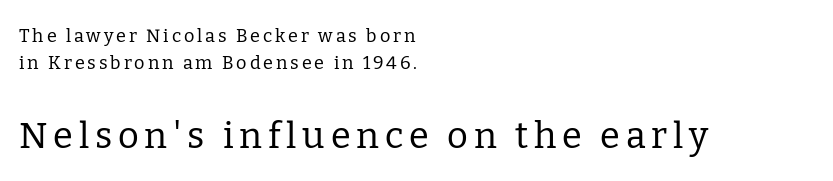
Underlining? Definitely not there. The line-height multiplier appears to be the usual default. Caption: face not bold, strokes unweighted. Unlike italic type, these characters show no tilt at all. Reading down the block, your eye returns to a fixed left position each line.
